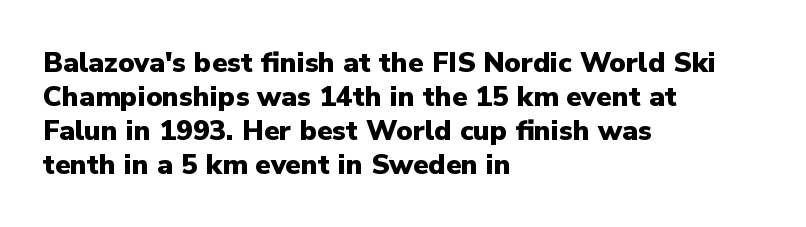
The passage shown is typed in a proportional face where columns would drift. What kind of face is this? One without serifs — a sans. Every letter is thick-stroked: bold, no question. The zone under the glyphs is completely vacant.
